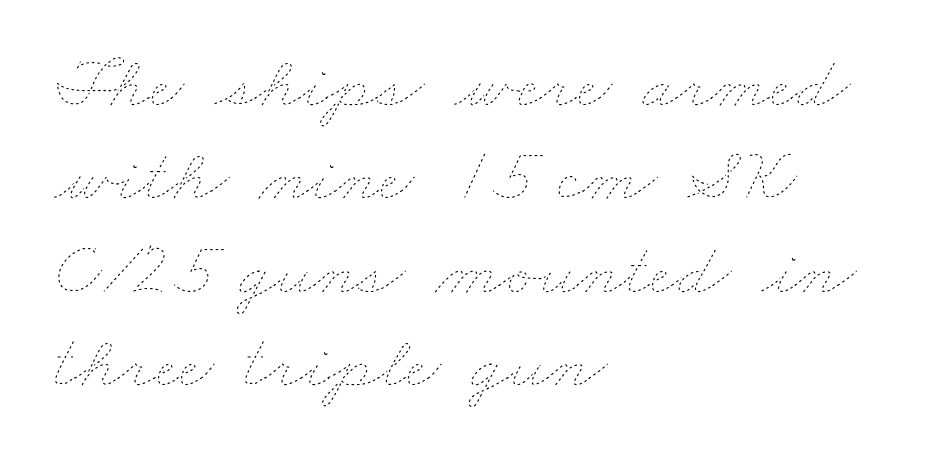
{"bold": "no", "weight": "thin", "width": "wide", "stroke_contrast": "low", "x_height": "small", "monospaced": "no", "underline": "no", "align": "left", "line_spacing_ratio": 1.23, "letter_spacing": "normal", "letter_spacing_em": 0.0, "glyph_px": 76}
